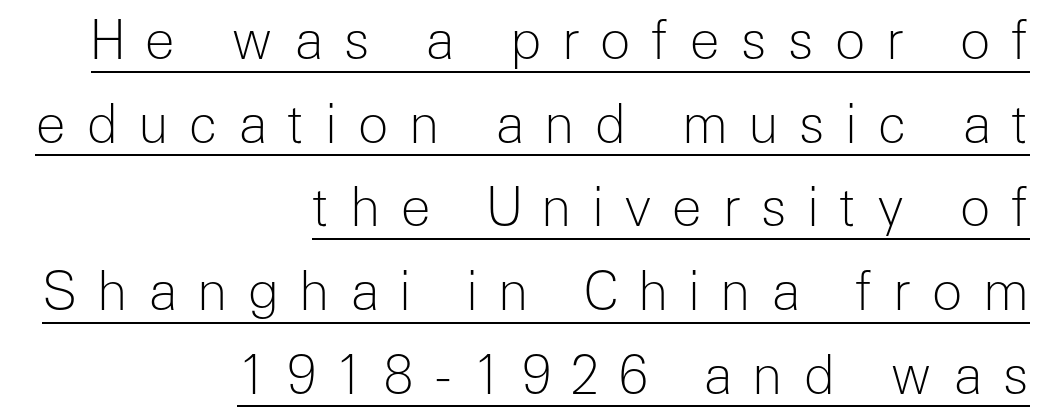
{"serif": "no", "italic": "no", "bold": "no", "weight": "light", "width": "normal", "stroke_contrast": "low", "x_height": "medium", "monospaced": "no", "underline": "yes", "align": "right", "line_spacing": "normal", "line_spacing_ratio": 1.61, "letter_spacing": "wide", "letter_spacing_em": 0.38, "glyph_px": 52}
